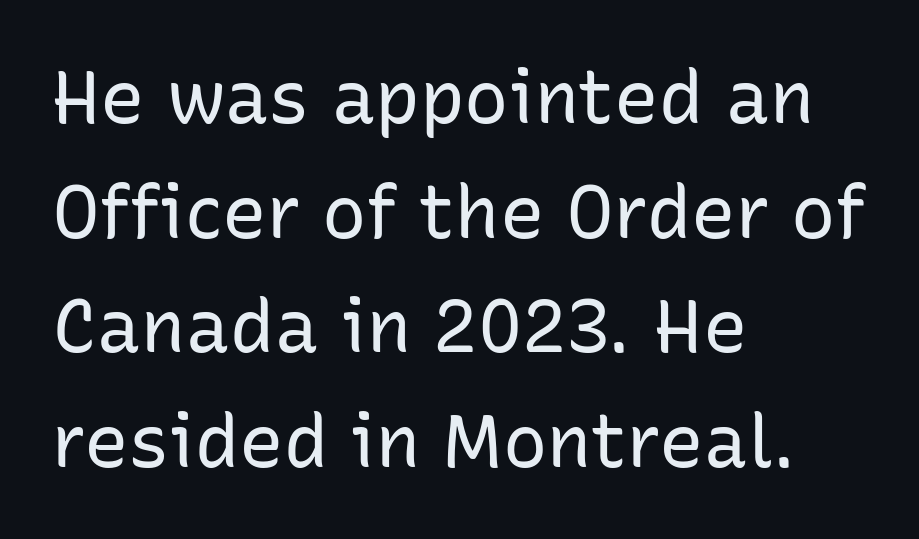
{"serif": "no", "italic": "no", "bold": "no", "weight": "regular", "width": "normal", "stroke_contrast": "low", "x_height": "medium", "monospaced": "no", "underline": "no", "align": "left", "line_spacing": "normal", "line_spacing_ratio": 1.55, "letter_spacing": "normal", "letter_spacing_em": 0.0, "glyph_px": 74}
